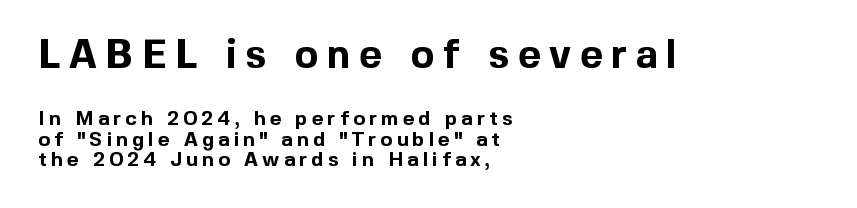
{"serif": "no", "italic": "no", "bold": "yes", "weight": "bold", "width": "normal", "x_height": "medium", "monospaced": "no", "underline": "no", "align": "left", "line_spacing": "tight", "line_spacing_ratio": 1.01, "letter_spacing": "wide", "letter_spacing_em": 0.21, "larger_block": "first", "size_ratio": 2.0, "glyph_px": 40}
